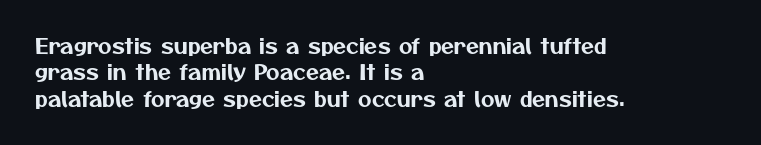
The lines sit at an ordinary, default distance from one another. A clean baseline with only descenders dipping below it. Is the letter spacing exaggerated? No — it looks like the ordinary default. One-word summary of the alignment: left.
